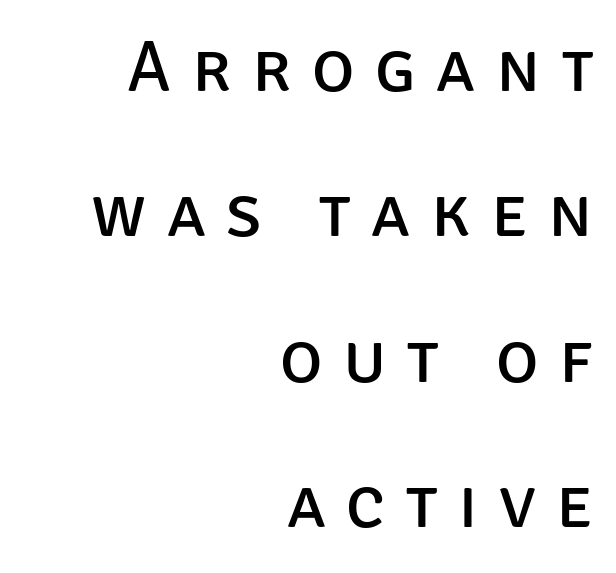
{"serif": "no", "italic": "no", "bold": "no", "weight": "regular", "width": "normal", "stroke_contrast": "low", "x_height": "large", "monospaced": "no", "underline": "no", "align": "right", "line_spacing": "loose", "line_spacing_ratio": 2.02, "letter_spacing": "wide", "letter_spacing_em": 0.29, "glyph_px": 72}
